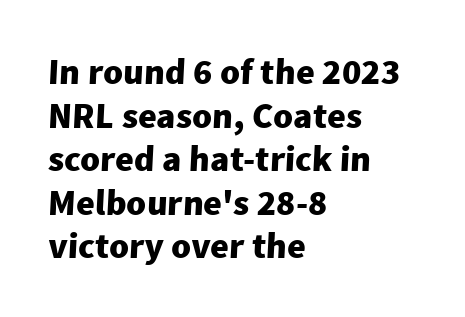
The image shows 36 px heavy sans-serif type; set left-aligned, line spacing 1.21x, normal letter spacing, not underlined; low stroke contrast and a medium x-height.
